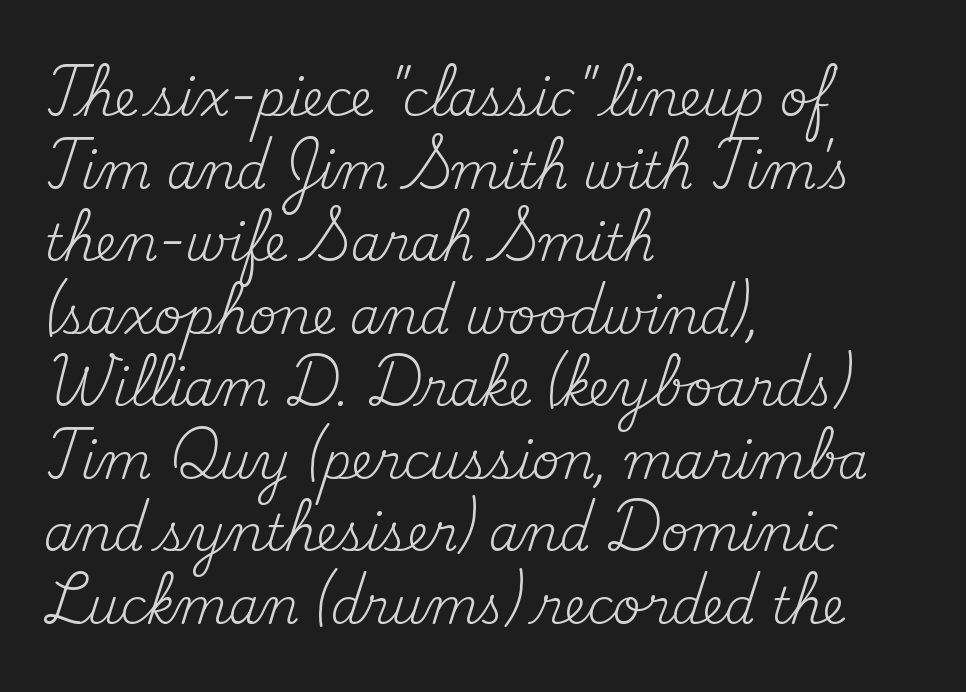
Q: Is the text bold? A: No.
Q: Is the text italic (slanted)? A: Yes.
Q: Is the typeface a serif or a sans-serif typeface? A: Serif.
Q: Is the text underlined? A: No.
Q: How is the paragraph aligned? A: Left-aligned.
Q: Is the spacing between letters normal or unusually wide? A: Normal.
Q: Is the spacing between lines tight, normal or loose? A: Normal.
Q: Width (condensed, normal, or wide)? A: Normal.
Q: Stroke contrast? A: Medium.
Q: x-height? A: Small.
Q: Monospaced? A: No.
